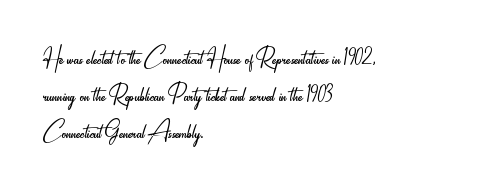
{"serif": "no", "bold": "no", "weight": "light", "width": "condensed", "stroke_contrast": "low", "x_height": "small", "monospaced": "no", "underline": "no", "align": "left", "line_spacing_ratio": 1.23, "letter_spacing": "normal", "letter_spacing_em": 0.0, "glyph_px": 30}
